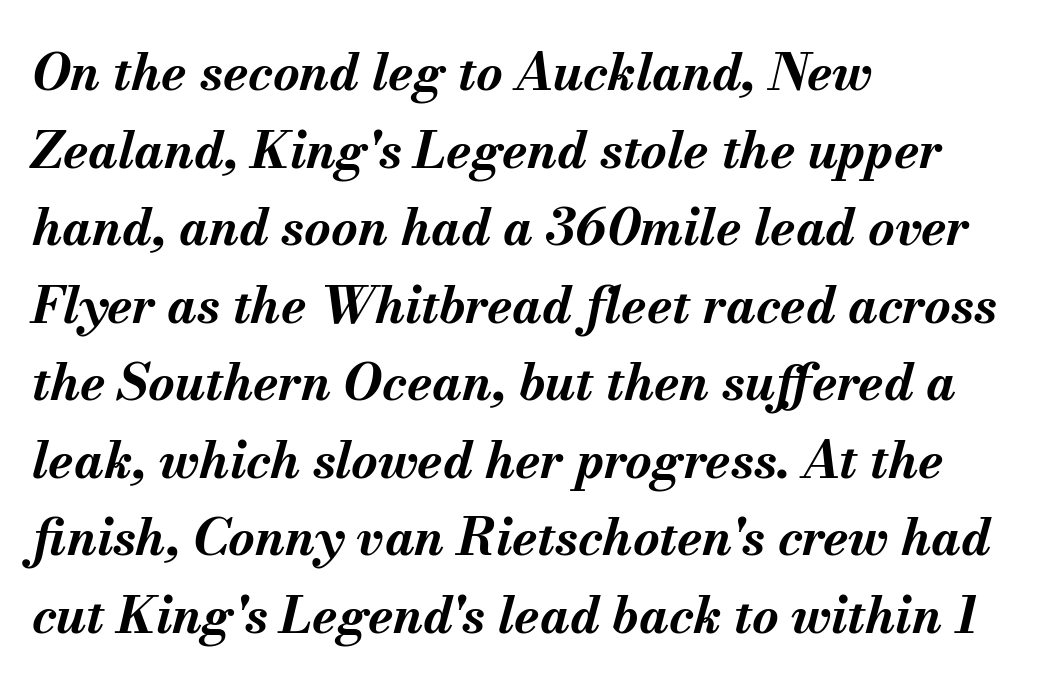
Q: Is the text bold? A: Yes.
Q: Is the text italic (slanted)? A: Yes, it leans right by about 13 degrees.
Q: Is the text underlined? A: No.
Q: How is the paragraph aligned? A: Left-aligned.
Q: Is the spacing between letters normal or unusually wide? A: Normal.
Q: Is the spacing between lines tight, normal or loose? A: Normal.
Q: Width (condensed, normal, or wide)? A: Normal.
Q: Stroke contrast? A: Medium.
Q: x-height? A: Small.
Q: Monospaced? A: No.
